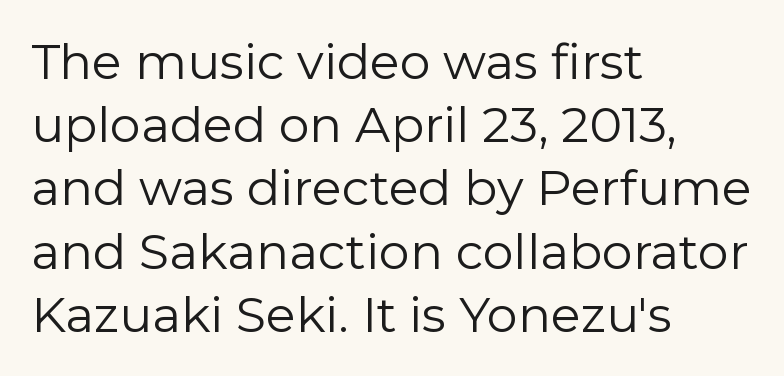
The image shows 49 px regular-weight sans-serif type, upright; set left-aligned, normal line spacing (1.29x), normal letter spacing, not underlined; low stroke contrast and a medium x-height.
